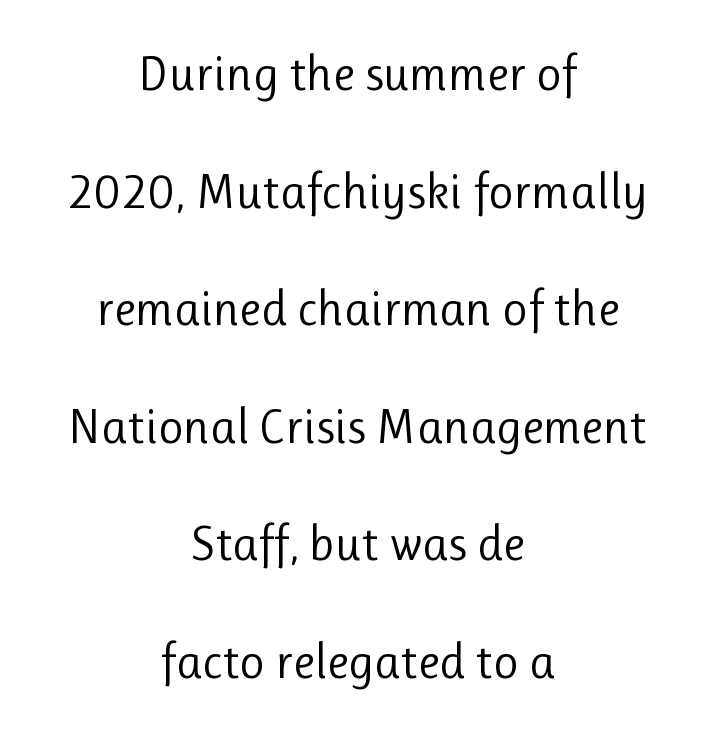
The image shows 49 px regular-weight sans-serif type, upright; set centered, loose line spacing (2.4x), normal letter spacing, not underlined; low stroke contrast and a medium x-height.
